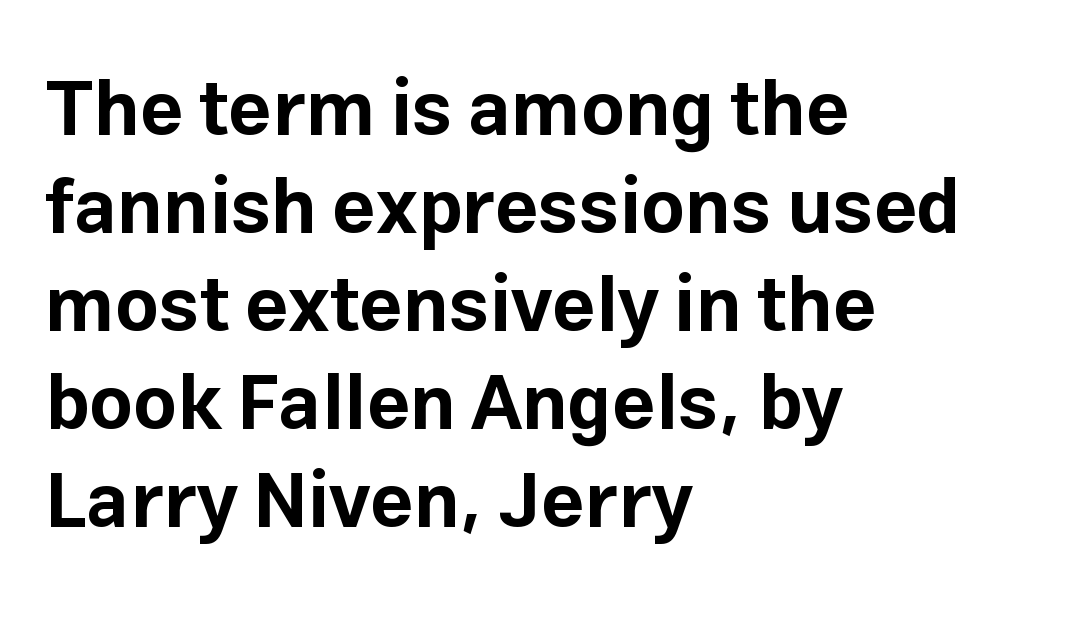
The text was rendered using a sans face with plain stroke endings. Summary of vertical rhythm: regular, with standard interline spacing. Looks like regular typesetting: each glyph gets only the width it needs. The specimen reads as upright at a glance. No word sits above an underline. I'd describe the lettering as bold — thick and assertive.
